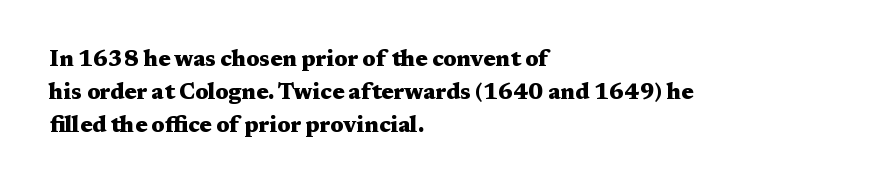
Q: Is the text bold? A: Yes.
Q: Is the text italic (slanted)? A: No, it is upright.
Q: Is the text underlined? A: No.
Q: How is the paragraph aligned? A: Left-aligned.
Q: Is the spacing between letters normal or unusually wide? A: Normal.
Q: Is the spacing between lines tight, normal or loose? A: Normal.
